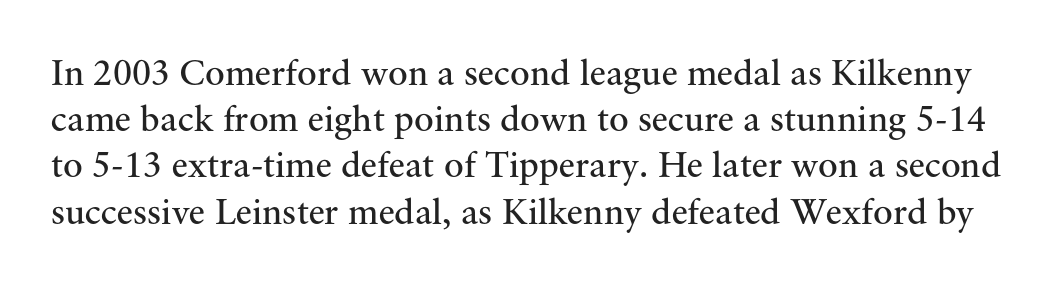
{"serif": "yes", "italic": "no", "bold": "no", "weight": "regular", "width": "normal", "stroke_contrast": "medium", "x_height": "small", "monospaced": "no", "underline": "no", "line_spacing": "normal", "line_spacing_ratio": 1.25, "letter_spacing": "normal", "letter_spacing_em": 0.0, "glyph_px": 37}
